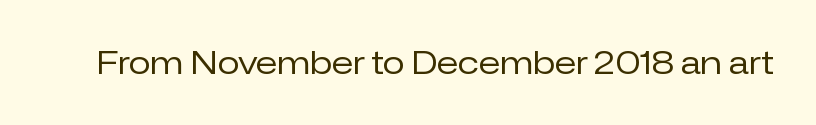
The image shows 32 px regular-weight sans-serif type, upright; set normal letter spacing, not underlined; low stroke contrast and a medium x-height.
